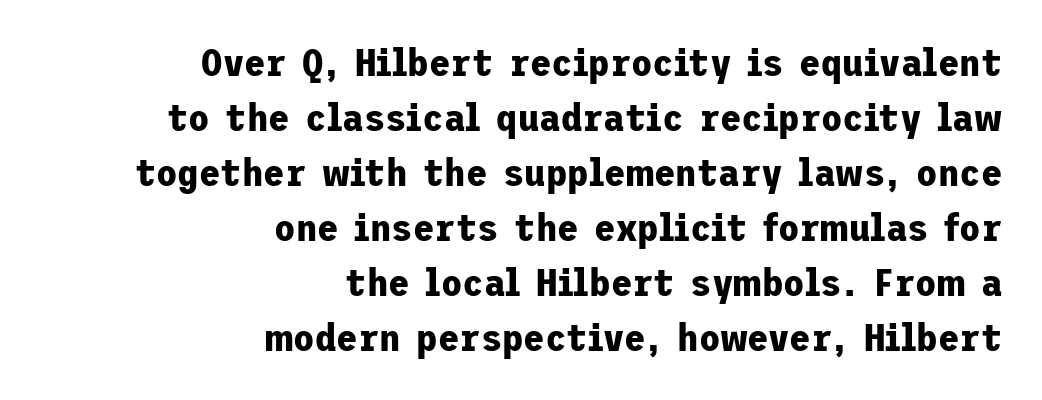
Q: Is the text bold? A: Yes.
Q: Is the text italic (slanted)? A: No, it is upright.
Q: Is the typeface a serif or a sans-serif typeface? A: Sans-serif.
Q: Is the text underlined? A: No.
Q: How is the paragraph aligned? A: Right-aligned.
Q: Is the spacing between letters normal or unusually wide? A: Normal.
Q: Is the spacing between lines tight, normal or loose? A: Normal.
Q: Width (condensed, normal, or wide)? A: Normal.
Q: Stroke contrast? A: Low.
Q: x-height? A: Medium.
